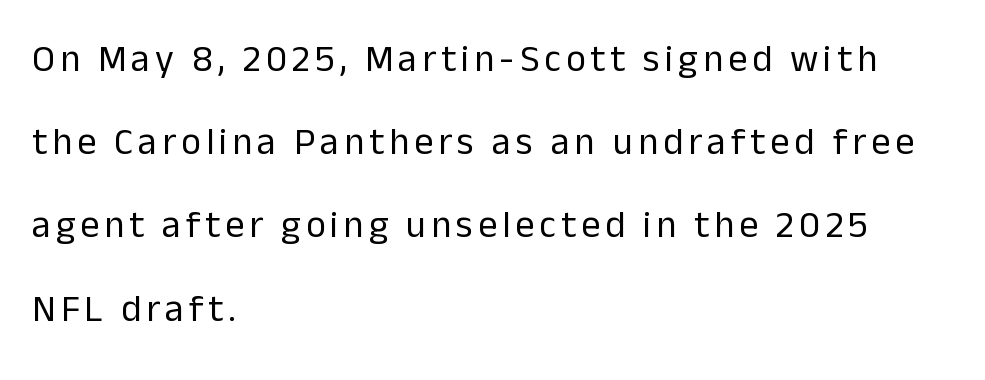
Q: Is the text bold? A: No.
Q: Is the text italic (slanted)? A: No, it is upright.
Q: Is the typeface a serif or a sans-serif typeface? A: Sans-serif.
Q: Is the text underlined? A: No.
Q: How is the paragraph aligned? A: Left-aligned.
Q: Is the spacing between lines tight, normal or loose? A: Loose.
Q: Width (condensed, normal, or wide)? A: Normal.
Q: Stroke contrast? A: Low.
Q: x-height? A: Medium.
Q: Monospaced? A: No.
